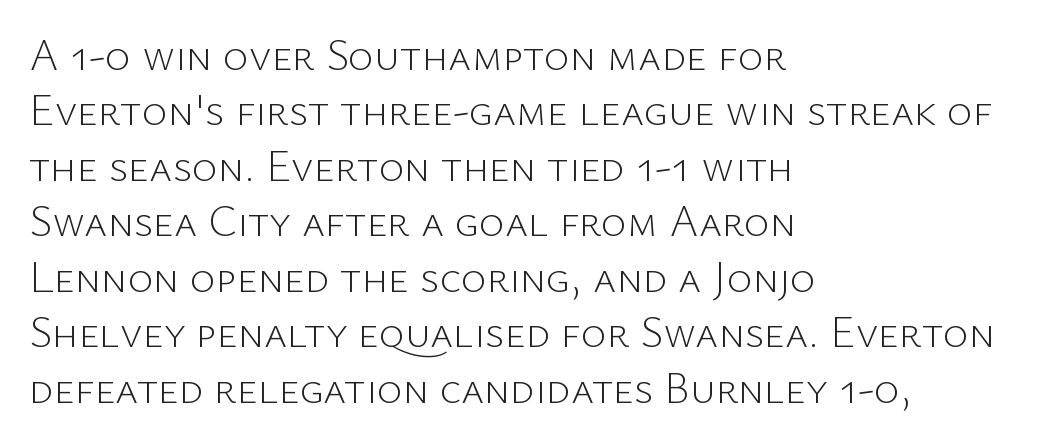
I'd call this a sans setting — the letters go barefoot. Students, note that the glyphs here touch the page at normal intervals. The specimen reads as upright at a glance. Is this a fixed-width face? No — the glyphs have proportional, varying widths. The ragged edge is on the right, which tells us the setting is flush left.
